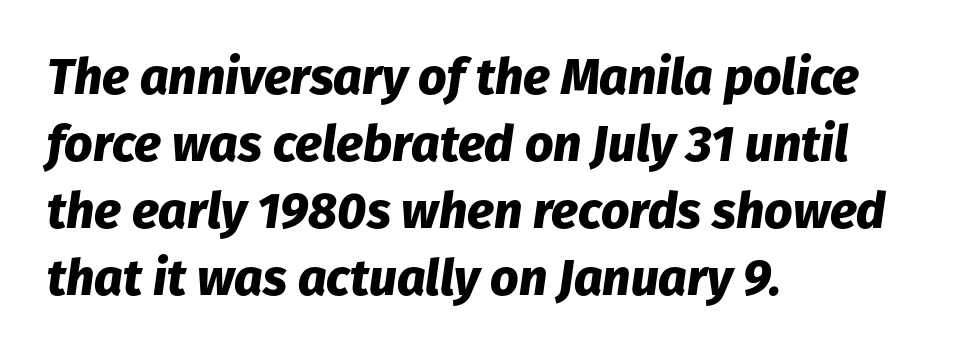
{"italic": "yes", "lean": "right", "slant_degrees": 8, "bold": "yes", "weight": "heavy", "width": "normal", "stroke_contrast": "low", "x_height": "medium", "monospaced": "no", "underline": "no", "align": "left", "line_spacing": "normal", "line_spacing_ratio": 1.34, "letter_spacing": "normal", "letter_spacing_em": 0.0, "glyph_px": 50}
